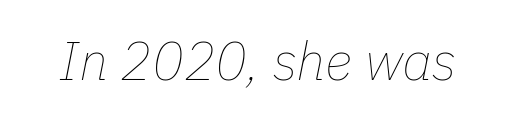
Q: Is the text bold? A: No.
Q: Is the text italic (slanted)? A: Yes, it leans right by about 11 degrees.
Q: Is the text underlined? A: No.
Q: Is the spacing between letters normal or unusually wide? A: Normal.
Q: Width (condensed, normal, or wide)? A: Normal.
Q: Stroke contrast? A: Low.
Q: x-height? A: Medium.
Q: Monospaced? A: No.
